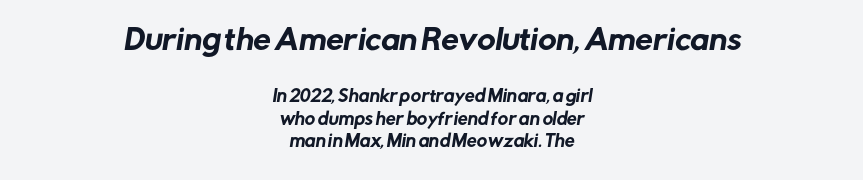
{"serif": "no", "width": "normal", "stroke_contrast": "low", "x_height": "medium", "monospaced": "no", "underline": "no", "align": "center", "line_spacing": "normal", "line_spacing_ratio": 1.39, "letter_spacing": "normal", "letter_spacing_em": 0.0, "larger_block": "first", "size_ratio": 1.75, "glyph_px": 28}
